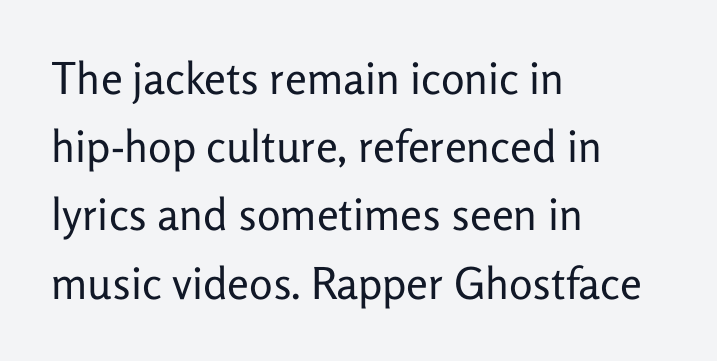
Q: Is the text bold? A: No.
Q: Is the text italic (slanted)? A: No, it is upright.
Q: Is the typeface a serif or a sans-serif typeface? A: Sans-serif.
Q: Is the text underlined? A: No.
Q: How is the paragraph aligned? A: Left-aligned.
Q: Is the spacing between letters normal or unusually wide? A: Normal.
Q: Is the spacing between lines tight, normal or loose? A: Normal.
Q: Width (condensed, normal, or wide)? A: Normal.
Q: Stroke contrast? A: Low.
Q: x-height? A: Medium.
Q: Monospaced? A: No.
